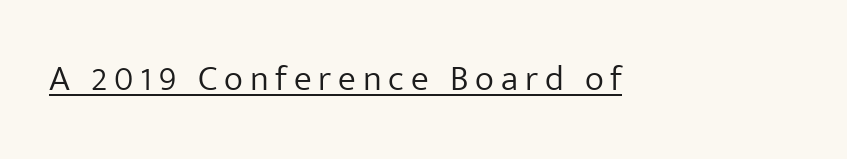
Q: Is the text bold? A: No.
Q: Is the text italic (slanted)? A: No, it is upright.
Q: Is the typeface a serif or a sans-serif typeface? A: Sans-serif.
Q: Is the text underlined? A: Yes.
Q: Width (condensed, normal, or wide)? A: Normal.
Q: Stroke contrast? A: Low.
Q: x-height? A: Medium.
Q: Monospaced? A: No.
